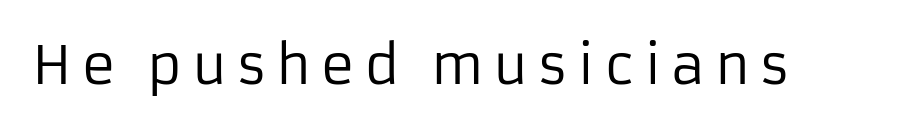
Here the designer chose a conventional face with non-uniform glyph widths. Nope, not italic — everything's standing straight. Bare-footed words on every line. Does the type have serifs? No, each stem ends abruptly. Weight: in the light-to-regular range.
